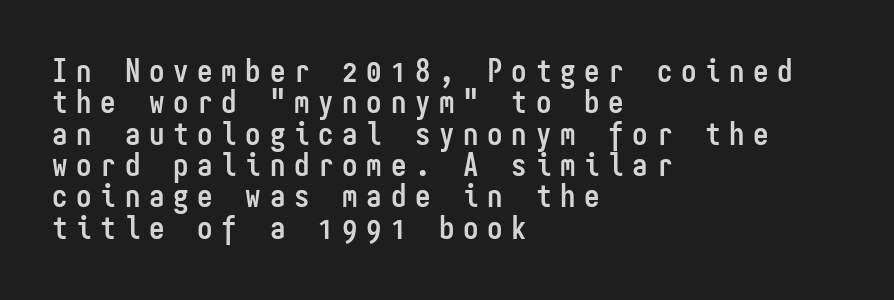
The image shows 31 px semibold, condensed sans-serif type, upright, monospaced; set left-aligned, tight line spacing (1.01x), unusually wide letter spacing (+0.28 em), not underlined; low stroke contrast and a medium x-height.
